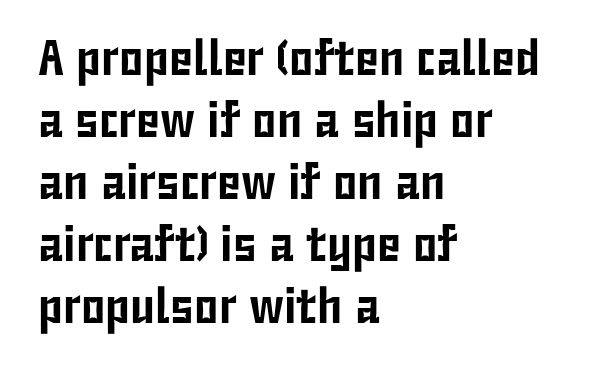
The image shows 50 px condensed sans-serif type, upright; set left-aligned, line spacing 1.24x, normal letter spacing, not underlined; low stroke contrast and a medium x-height.
